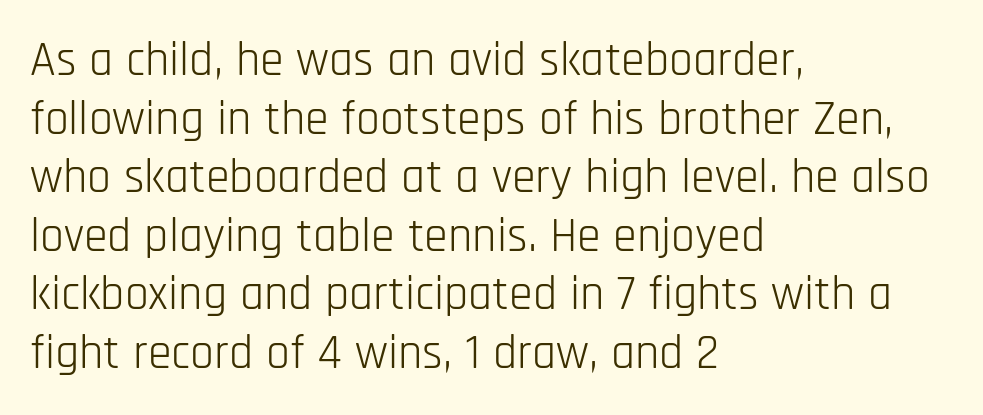
Q: Is the text bold? A: No.
Q: Is the text italic (slanted)? A: No, it is upright.
Q: Is the typeface a serif or a sans-serif typeface? A: Sans-serif.
Q: Is the text underlined? A: No.
Q: How is the paragraph aligned? A: Left-aligned.
Q: Is the spacing between letters normal or unusually wide? A: Normal.
Q: Width (condensed, normal, or wide)? A: Condensed.
Q: Stroke contrast? A: Low.
Q: x-height? A: Large.
Q: Monospaced? A: No.
